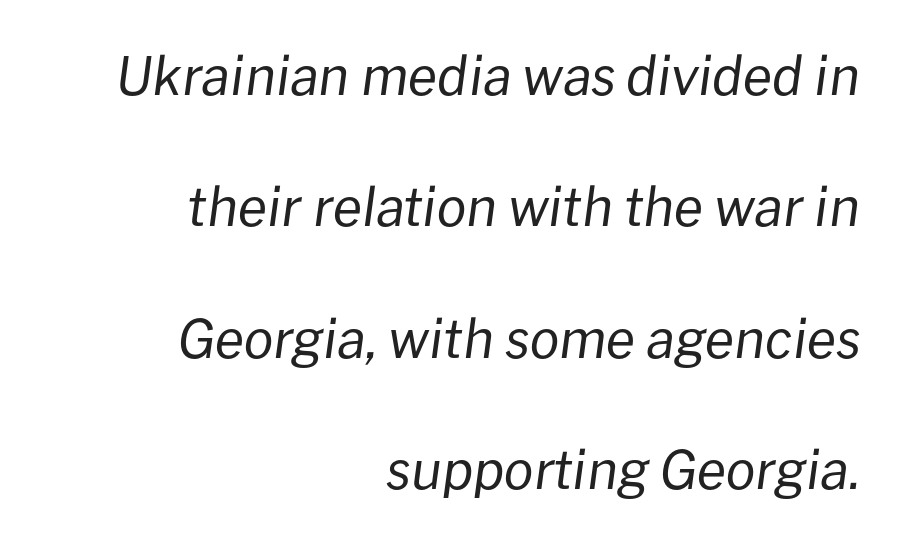
The image shows 53 px regular-weight type, italic (leaning right); set right-aligned, loose line spacing (2.48x), normal letter spacing, not underlined; low stroke contrast and a medium x-height.
